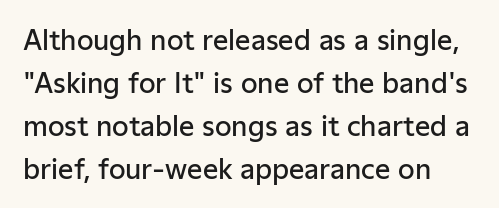
{"italic": "no", "bold": "semi", "underline": "no", "line_spacing": "normal", "line_spacing_ratio": 1.59, "letter_spacing": "normal", "letter_spacing_em": 0.0, "glyph_px": 27}
